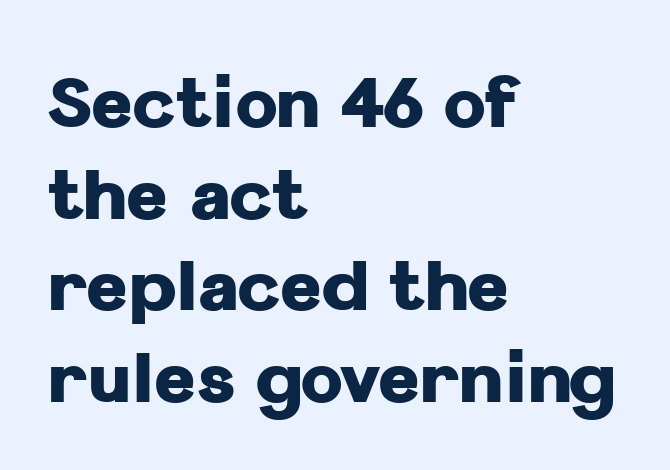
This block has exactly the height ordinary leading produces. Honestly, there is no underline to notice here at all. Notice how thick the strokes are: this is what a full bold looks like. Italic? Not at all — the glyphs are vertical. The rendering uses natural spacing where letterforms have individual widths. The rendering anchors every line to the left-hand side.
